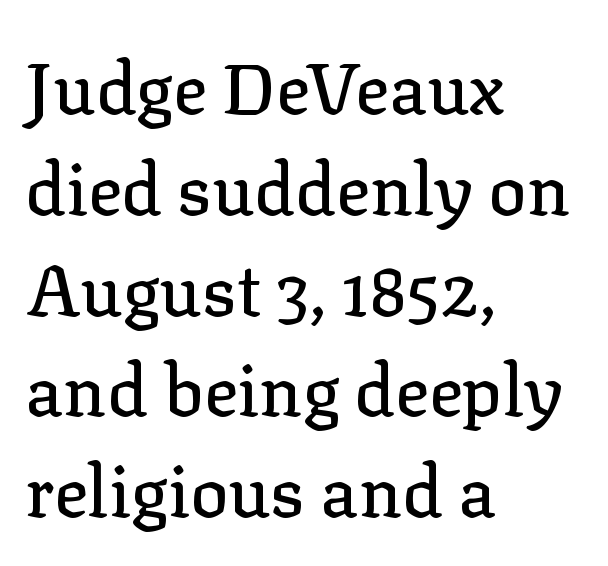
Q: Is the text italic (slanted)? A: No, it is upright.
Q: Is the typeface a serif or a sans-serif typeface? A: Serif.
Q: Is the text underlined? A: No.
Q: How is the paragraph aligned? A: Left-aligned.
Q: Is the spacing between letters normal or unusually wide? A: Normal.
Q: Is the spacing between lines tight, normal or loose? A: Normal.
Q: Width (condensed, normal, or wide)? A: Normal.
Q: Stroke contrast? A: Low.
Q: x-height? A: Medium.
Q: Monospaced? A: No.
